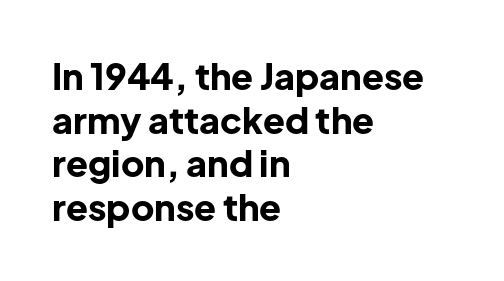
Q: Is the text bold? A: Yes.
Q: Is the text italic (slanted)? A: No, it is upright.
Q: Is the typeface a serif or a sans-serif typeface? A: Sans-serif.
Q: Is the text underlined? A: No.
Q: How is the paragraph aligned? A: Left-aligned.
Q: Is the spacing between letters normal or unusually wide? A: Normal.
Q: Width (condensed, normal, or wide)? A: Normal.
Q: Stroke contrast? A: Low.
Q: x-height? A: Medium.
Q: Monospaced? A: No.
